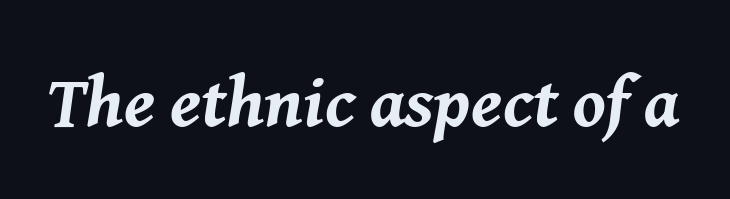
{"italic": "yes", "lean": "right", "slant_degrees": 8, "bold": "yes", "weight": "bold", "width": "normal", "stroke_contrast": "medium", "x_height": "medium", "monospaced": "no", "underline": "no", "letter_spacing": "normal", "letter_spacing_em": 0.0, "glyph_px": 72}
